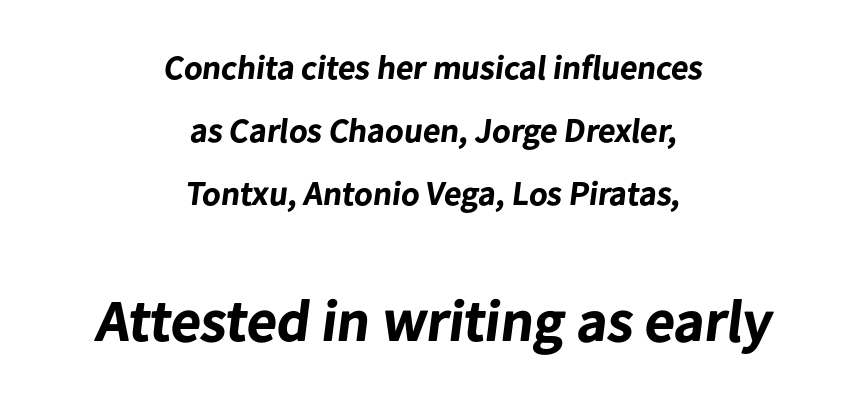
{"serif": "no", "bold": "yes", "weight": "bold", "width": "normal", "stroke_contrast": "low", "x_height": "medium", "monospaced": "no", "underline": "no", "align": "center", "line_spacing_ratio": 1.86, "letter_spacing": "normal", "letter_spacing_em": 0.0, "larger_block": "second", "size_ratio": 1.74, "glyph_px": 59}
